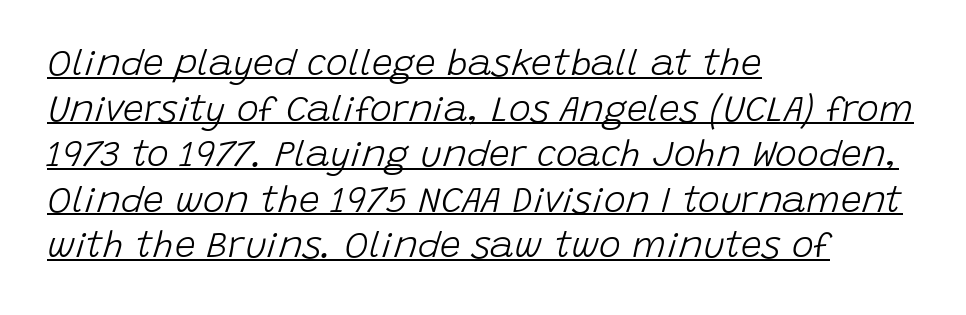
Compared with a typical body face, this is equally light or lighter still. You can see a thin bar hugging the bottom of the glyphs. Proportional: the letters do not fall into vertical columns. Casual observation: everything's shoved over to the left. The tracking reads as untouched default to a designer's eye. It's the slanting kind of type.
